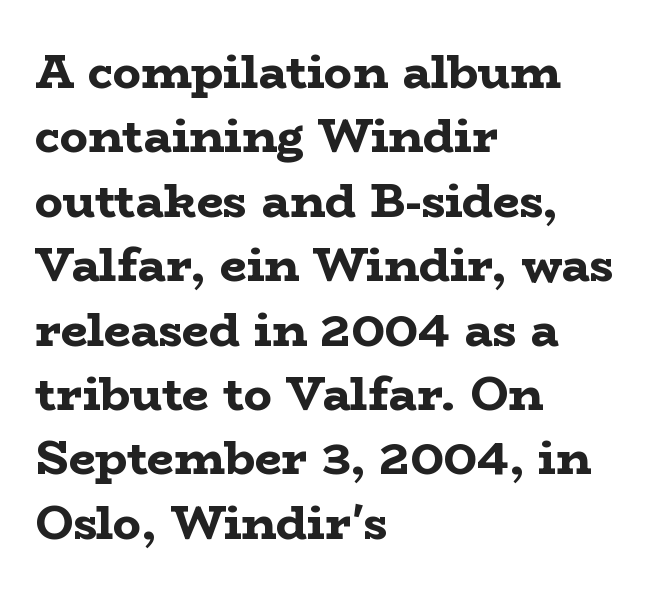
Nope, not italic — everything's standing straight. Which margin do the lines hug? The left one — the right edge is uneven. Spacing verdict: proportional, widths tailored to each character. Baseline-to-baseline distance is the conventional proportion of letter height.
